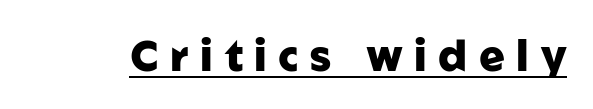
The letters stand upright; this is a roman face. A rule runs beneath these lines of type. The letterforms stand isolated, each surrounded by extra space. Look at the stroke-to-counter ratio: heavy, a bold. This sample uses a sans-serif face.
